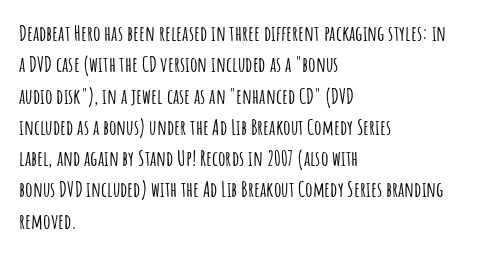
The compositor pushed each line to the left boundary. The designer left line spacing at the default. The rendering keeps characters at their native spacing. No italicization has been applied; the sample stays upright. Clear beneath every line of the passage.
